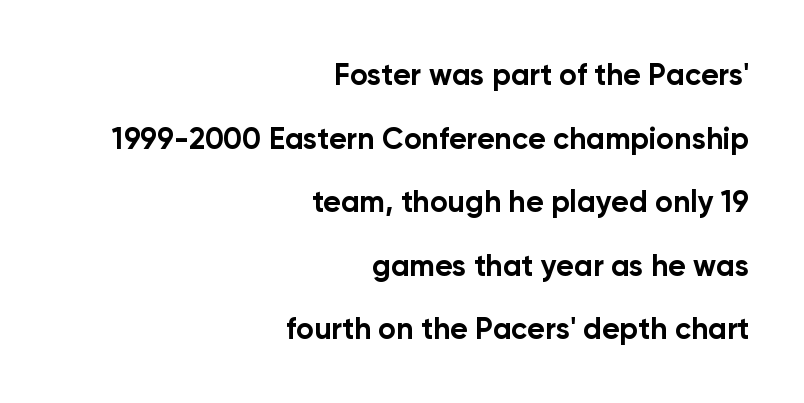
The image shows 30 px bold sans-serif type, upright; set right-aligned, loose line spacing (2.12x), normal letter spacing, not underlined; low stroke contrast and a medium x-height.
